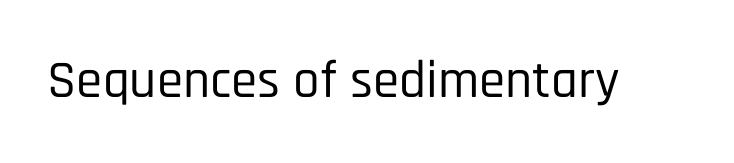
Q: Is the text italic (slanted)? A: No, it is upright.
Q: Is the typeface a serif or a sans-serif typeface? A: Sans-serif.
Q: Is the text underlined? A: No.
Q: Is the spacing between letters normal or unusually wide? A: Normal.
Q: Width (condensed, normal, or wide)? A: Condensed.
Q: Stroke contrast? A: Low.
Q: x-height? A: Large.
Q: Monospaced? A: No.
